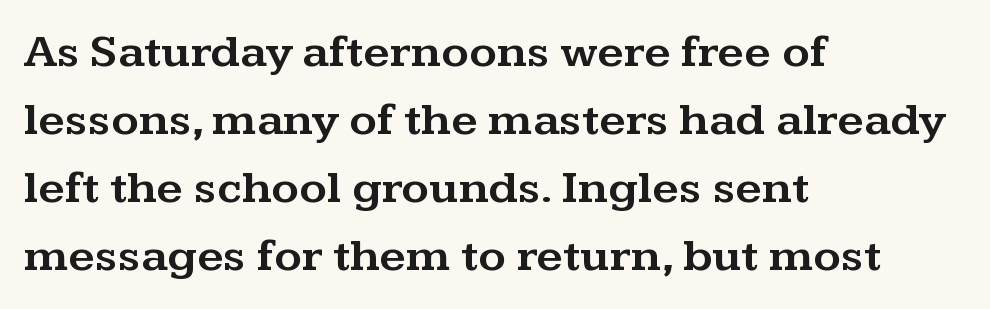
{"serif": "yes", "italic": "no", "width": "wide", "stroke_contrast": "medium", "x_height": "medium", "monospaced": "no", "underline": "no", "align": "left", "line_spacing": "normal", "line_spacing_ratio": 1.45, "letter_spacing": "normal", "letter_spacing_em": 0.0, "glyph_px": 47}
